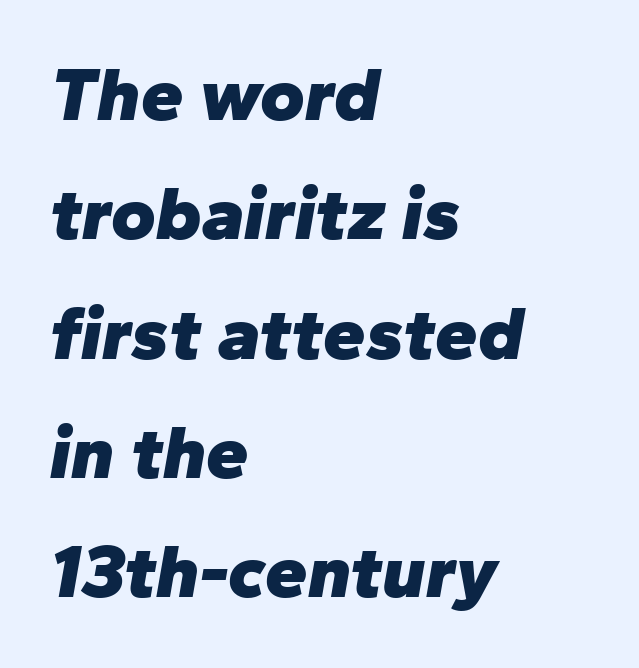
The letters sit at their default tracking, neither squeezed nor spread. The rendering anchors every line to the left-hand side. Is the type bold? Yes — the strokes are clearly thick and heavy. Posture: slanted.
